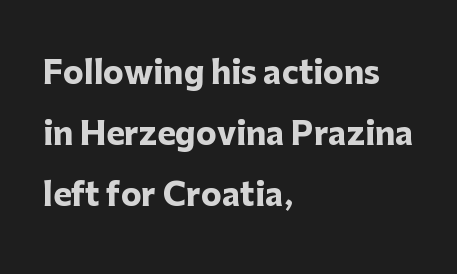
This rendering uses left alignment, leaving the right contour irregular. Emphasis by weight is at full strength: bold. Regarding serifs, this sample does without them. Quick note: underline off. The rendering uses a large line-height, opening up the rows. Looks like regular typesetting: each glyph gets only the width it needs.
